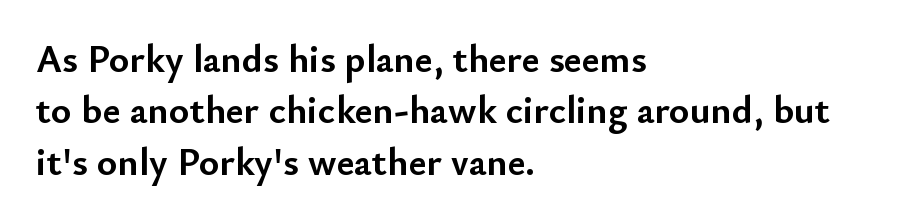
Each word holds together tightly as a unit, with standard inter-letter gaps. How heavy is the stroke? Heavy — this is a bold. The vertical gap from one line to the next is medium. Italic? Not at all — the glyphs are vertical. The space beneath each line is pristine and unruled. To sum up the face: it is a sans, with no serifs.
